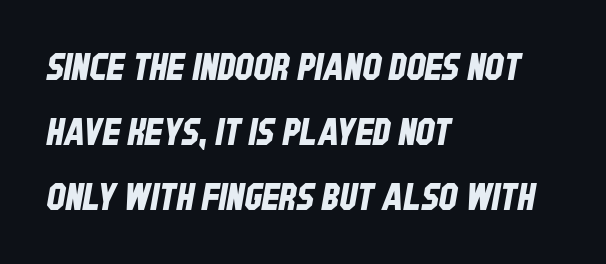
The image shows 37 px condensed sans-serif type; set left-aligned, line spacing 1.76x, normal letter spacing, not underlined; low stroke contrast and a large x-height.
